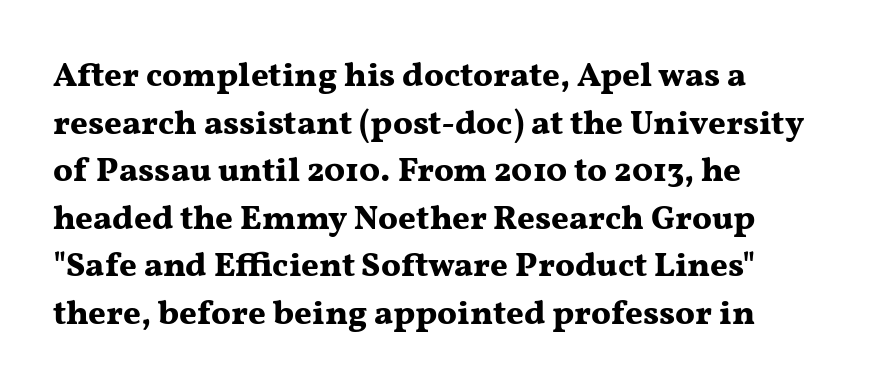
The image shows 34 px bold, wide serif type, upright; set left-aligned, normal line spacing (1.4x), normal letter spacing, not underlined; medium stroke contrast and a medium x-height.
